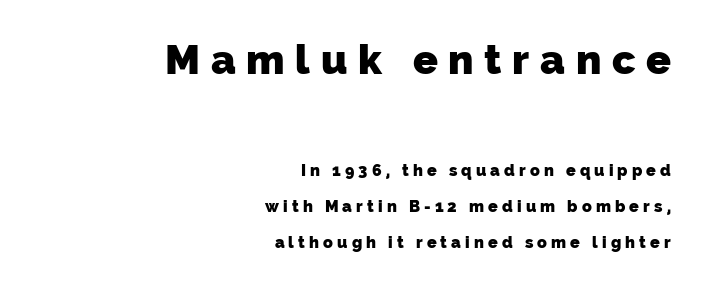
Q: Is the text bold? A: Yes.
Q: Is the typeface a serif or a sans-serif typeface? A: Sans-serif.
Q: Is the text underlined? A: No.
Q: How is the paragraph aligned? A: Right-aligned.
Q: Is the spacing between letters normal or unusually wide? A: Unusually wide.
Q: Is the spacing between lines tight, normal or loose? A: Loose.
Q: Which block of text is set in a larger size, the first (top) or the second (bottom)? A: The first (top) one.
Q: Width (condensed, normal, or wide)? A: Normal.
Q: Stroke contrast? A: Low.
Q: x-height? A: Medium.
Q: Monospaced? A: No.
